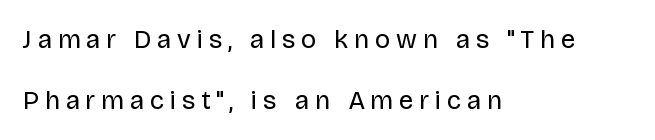
The lines are quadded left. The rendering inserts visible extra space after every character. Rendered with straight, roman letterforms. The face looks like a standard text weight, possibly lighter. Check the space under the baseline: it is left empty. Airy leading.
